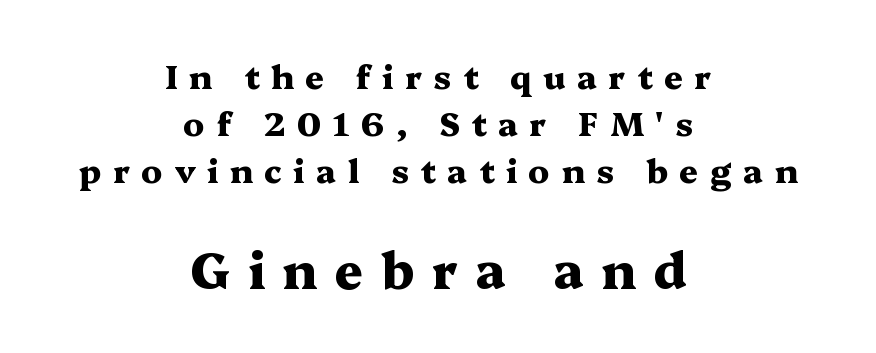
The image shows 50 px heavy, wide serif type, upright; set centered, normal line spacing (1.42x), unusually wide letter spacing (+0.35 em), not underlined; the second (bottom) block is 1.52x larger; medium stroke contrast and a medium x-height.
